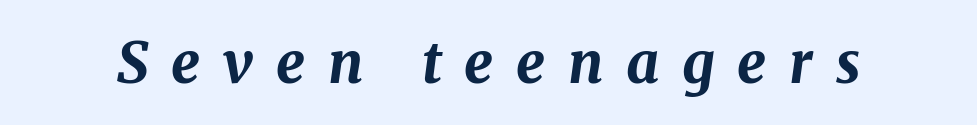
The face used here is proportionally spaced, like ordinary book or web type. Heavy-handed strokes throughout: this text is bold. If you drew a line through each stem, it would be angled. The letterforms stand isolated, each surrounded by extra space.
